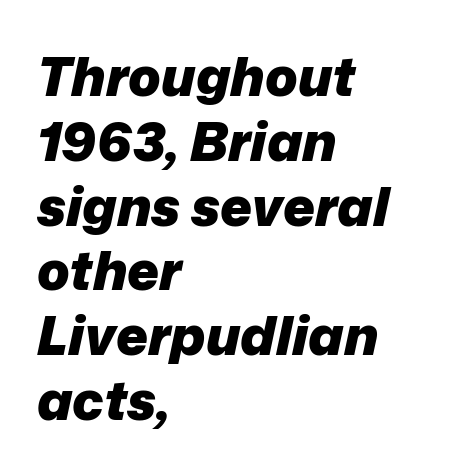
Weight check: bold — yes, fully. You could call the tracking neutral — neither tight nor loose. Quick note: italic. The paragraph shown leans on its left margin.
